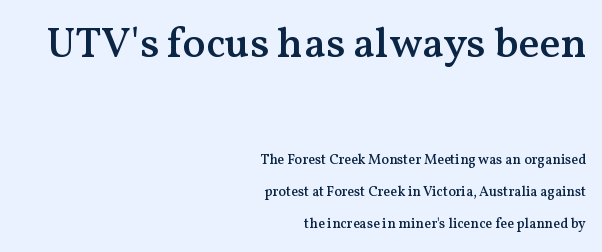
Q: Is the text bold? A: Semi-bold.
Q: Is the text italic (slanted)? A: No, it is upright.
Q: Is the typeface a serif or a sans-serif typeface? A: Serif.
Q: Is the text underlined? A: No.
Q: How is the paragraph aligned? A: Right-aligned.
Q: Is the spacing between letters normal or unusually wide? A: Normal.
Q: Is the spacing between lines tight, normal or loose? A: Loose.
Q: Which block of text is set in a larger size, the first (top) or the second (bottom)? A: The first (top) one.
Q: Width (condensed, normal, or wide)? A: Normal.
Q: Stroke contrast? A: Medium.
Q: x-height? A: Medium.
Q: Monospaced? A: No.
